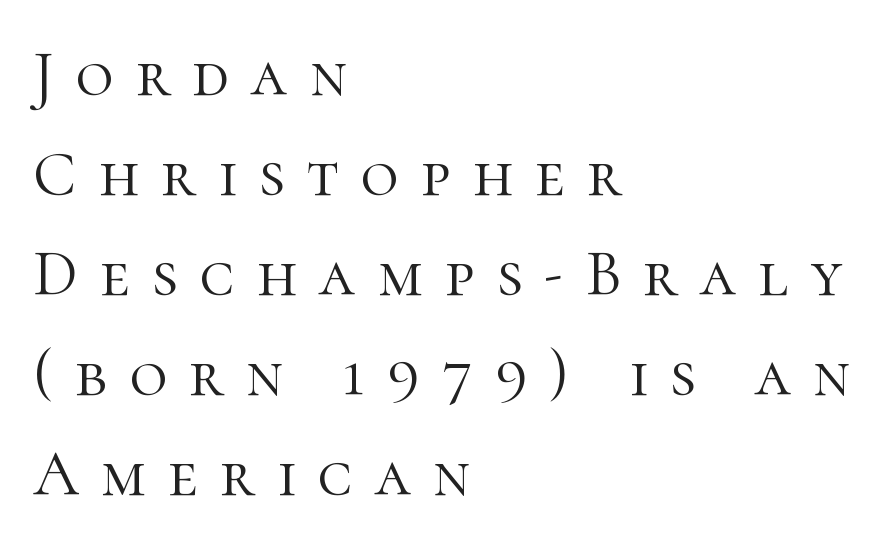
The image shows 65 px light serif type, upright; set left-aligned, normal line spacing (1.54x), unusually wide letter spacing (+0.34 em), not underlined; high stroke contrast and a medium x-height.
